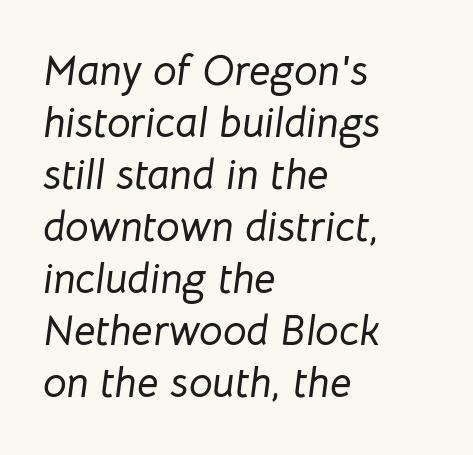
The passage is arranged the way most books set body copy — flush left. There's an unmistakable incline to the writing here. Do the characters align in a grid? No, the font is proportional. The area under the type is left untouched. Here the glyphs are tracked normally, forming tight word shapes.
